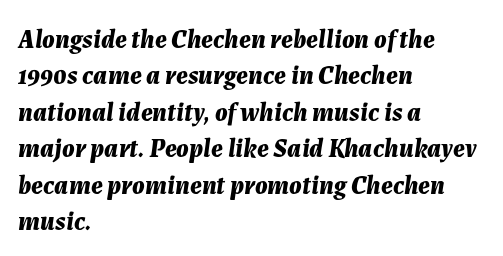
The image shows 26 px bold type, italic (leaning right); set left-aligned, normal line spacing (1.4x), normal letter spacing, not underlined.
